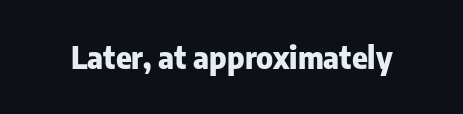
Q: Is the text bold? A: Yes.
Q: Is the text italic (slanted)? A: No, it is upright.
Q: Is the typeface a serif or a sans-serif typeface? A: Sans-serif.
Q: Is the text underlined? A: No.
Q: Is the spacing between letters normal or unusually wide? A: Normal.
Q: Width (condensed, normal, or wide)? A: Normal.
Q: Stroke contrast? A: Low.
Q: x-height? A: Medium.
Q: Monospaced? A: No.
